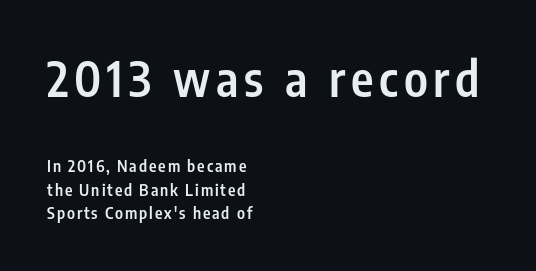
The image shows 48 px semibold, condensed sans-serif type, upright; set left-aligned, normal line spacing (1.46x), not underlined; the first (top) block is 3.0x larger; low stroke contrast and a medium x-height.
